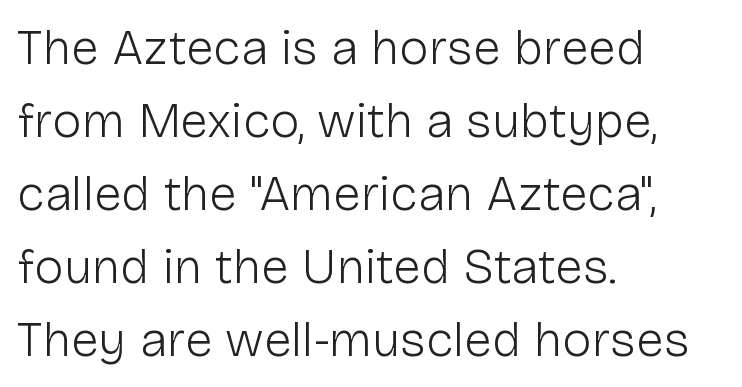
{"serif": "no", "italic": "no", "bold": "no", "weight": "light", "width": "normal", "stroke_contrast": "low", "x_height": "medium", "monospaced": "no", "underline": "no", "align": "left", "line_spacing": "normal", "line_spacing_ratio": 1.46, "letter_spacing": "normal", "letter_spacing_em": 0.0, "glyph_px": 50}
